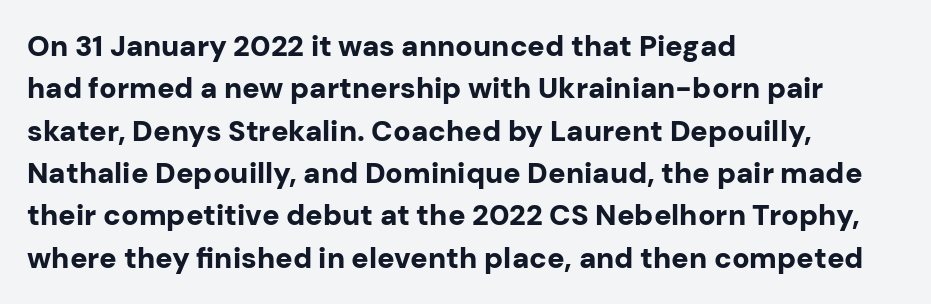
Honestly, the letter spacing is just normal — you wouldn't notice it. When letters stand straight like this, we call the style roman or upright. Unlike a traditional serif, this face leaves its strokes unadorned. The rendering uses natural spacing where letterforms have individual widths.
